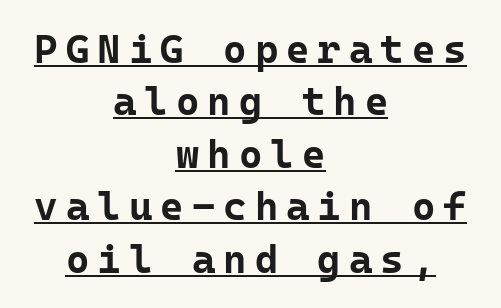
Horizontal alignment here is central, giving a formal, balanced look. Do the characters align in a grid? Yes, the font is monospaced. Posture: vertical. Caption: lettering with a line underneath.
